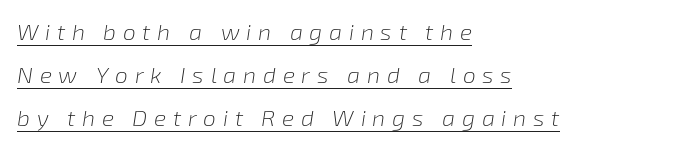
Short note: letters widely spaced. Reading down the block, your eye returns to a fixed left position each line. The letters are slanted; this is an italic face. Weight: not bold — regular or lighter. Underline: present.
